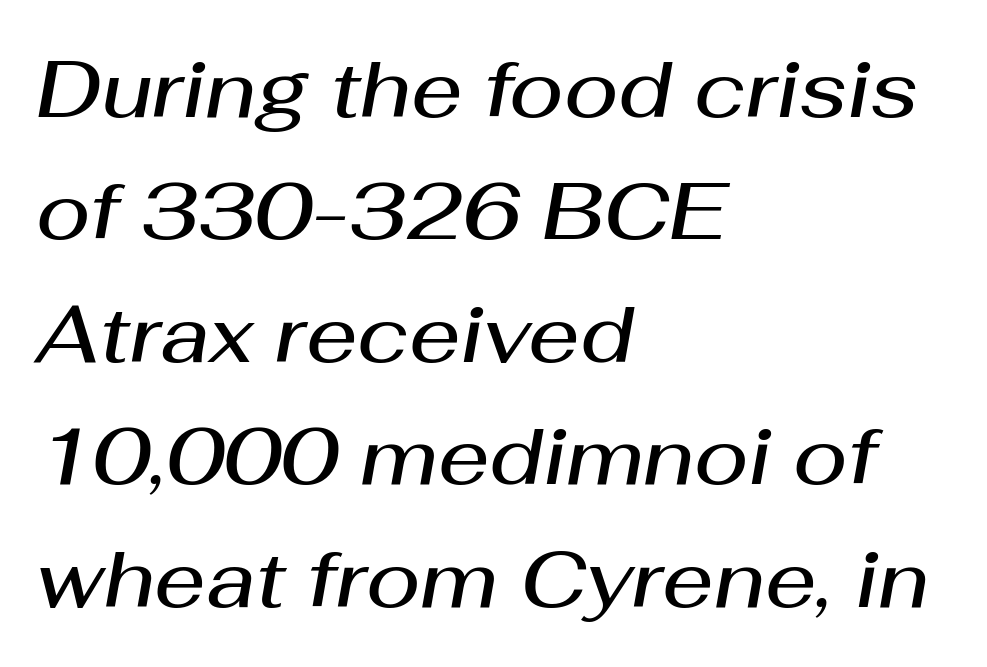
The rendering keeps characters at their native spacing. Unmarked baselines from the first word to the last. Is the block centered? No — it sits flush against the left margin. Does the leading feel generous? No, just average.
